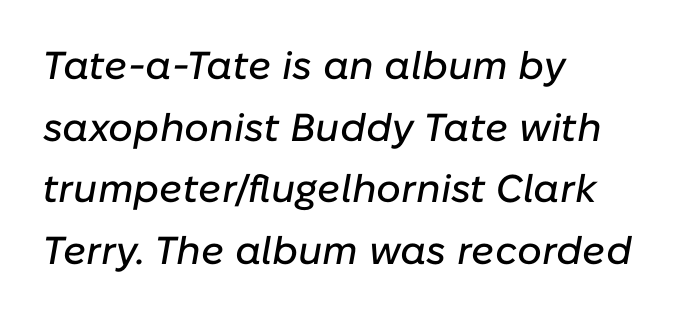
{"italic": "yes", "lean": "right", "slant_degrees": 10, "width": "normal", "stroke_contrast": "low", "x_height": "medium", "monospaced": "no", "underline": "no", "align": "left", "line_spacing": "normal", "line_spacing_ratio": 1.58, "letter_spacing": "normal", "letter_spacing_em": 0.0, "glyph_px": 39}
